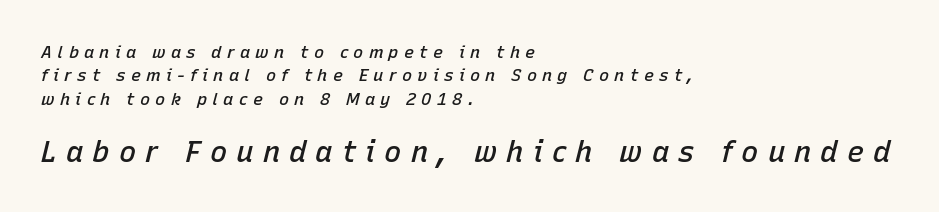
Each glyph is drawn with semibold strokes, heavier than normal yet not fully bold. This sample has the flowing, uneven cadence of proportional lettering. The horizontal fit of the characters is loose and conspicuously gappy. The zone under the glyphs is completely vacant. Regarding leading, the lines here are spaced in the standard way.
